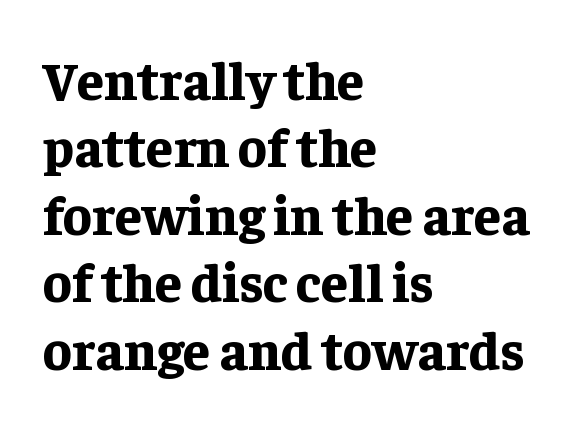
The image shows 54 px bold serif type, upright; set left-aligned, normal line spacing (1.25x), normal letter spacing, not underlined; low stroke contrast and a medium x-height.
